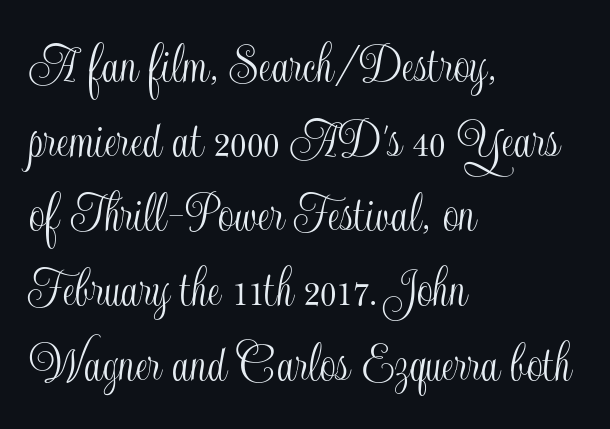
{"width": "condensed", "x_height": "small", "monospaced": "no", "underline": "no", "align": "left", "line_spacing": "normal", "line_spacing_ratio": 1.31, "letter_spacing": "normal", "letter_spacing_em": 0.0, "glyph_px": 57}
